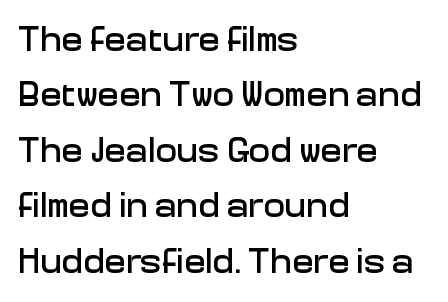
The image shows 36 px sans-serif type, upright; set left-aligned, normal line spacing (1.54x), normal letter spacing, not underlined; low stroke contrast and a medium x-height.
